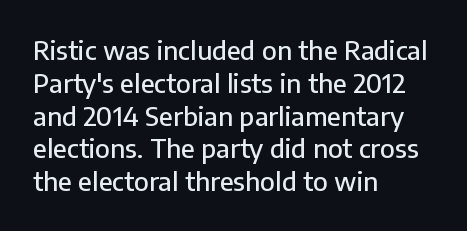
{"italic": "no", "underline": "no", "align": "left", "line_spacing": "normal", "line_spacing_ratio": 1.26, "letter_spacing": "normal", "letter_spacing_em": 0.0, "glyph_px": 26}
